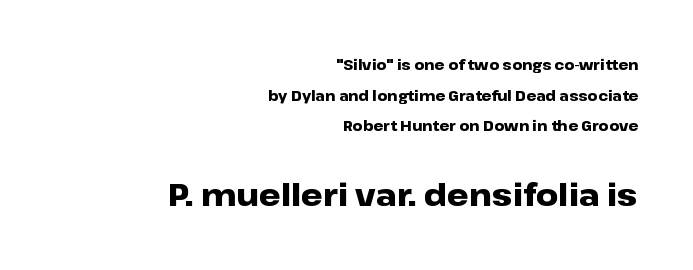
The image shows 31 px heavy, wide sans-serif type, upright; set right-aligned, loose line spacing (2.19x), normal letter spacing, not underlined; the second (bottom) block is 2.21x larger; low stroke contrast and a medium x-height.
